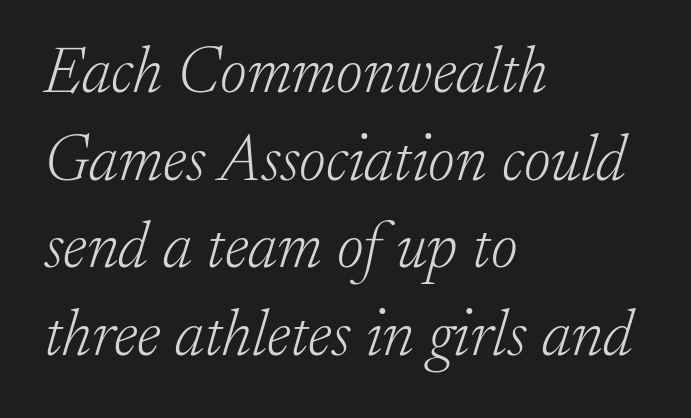
{"serif": "yes", "italic": "yes", "lean": "right", "slant_degrees": 17, "bold": "no", "weight": "light", "width": "normal", "stroke_contrast": "low", "x_height": "small", "monospaced": "no", "underline": "no", "align": "left", "line_spacing": "normal", "line_spacing_ratio": 1.35, "letter_spacing": "normal", "letter_spacing_em": 0.0, "glyph_px": 65}
